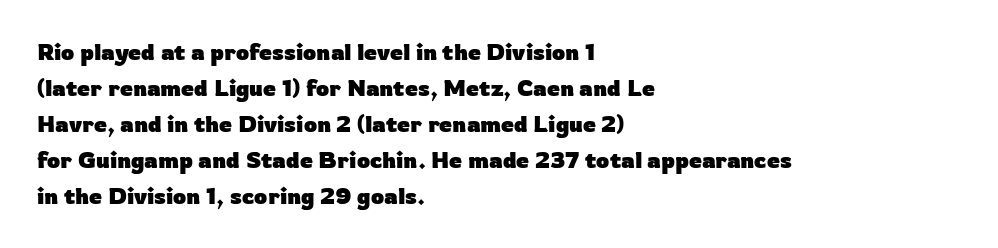
Notice how descenders clear the ascenders below comfortably — that's standard leading. The sample has been set heavy, in full bold. Italic? Not at all — the glyphs are vertical. A bare baseline throughout the passage. The rag falls on the right side of this text block. Inter-character spacing is left at the font's built-in metrics.
